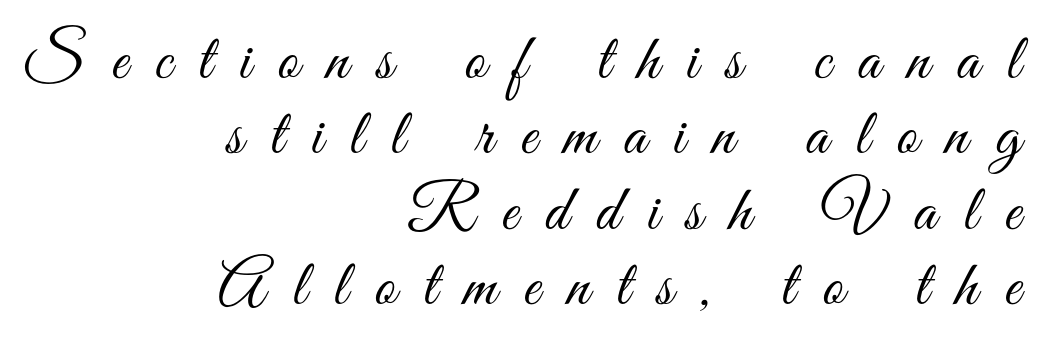
{"serif": "no", "bold": "no", "weight": "light", "width": "condensed", "stroke_contrast": "medium", "x_height": "small", "monospaced": "no", "underline": "no", "align": "right", "line_spacing_ratio": 1.16, "letter_spacing": "wide", "letter_spacing_em": 0.42, "glyph_px": 65}
